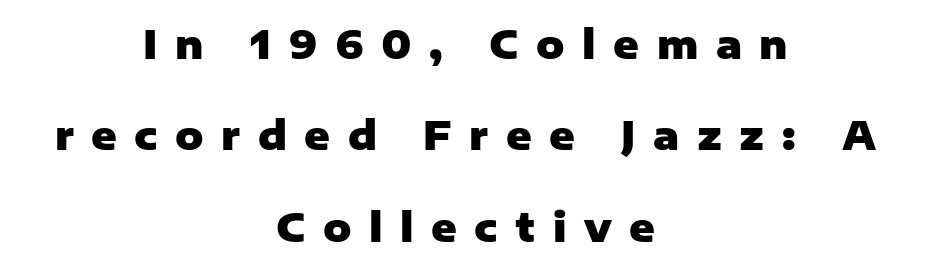
The image shows 39 px heavy sans-serif type, upright; set centered, loose line spacing (2.34x), unusually wide letter spacing (+0.45 em), not underlined; low stroke contrast and a medium x-height.
